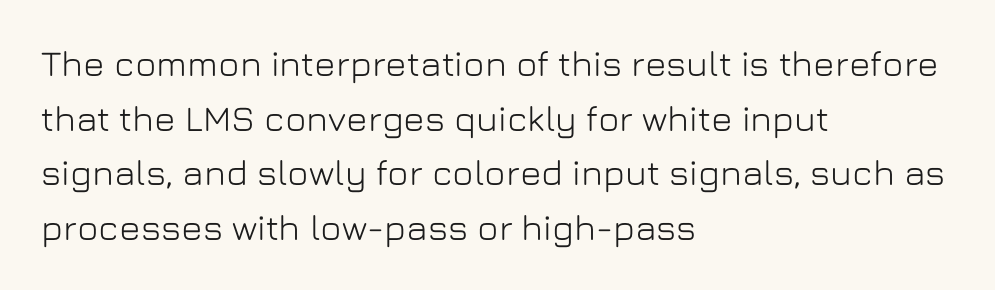
The image shows 36 px sans-serif type, upright; set left-aligned, normal line spacing (1.52x), normal letter spacing, not underlined; low stroke contrast and a medium x-height.
